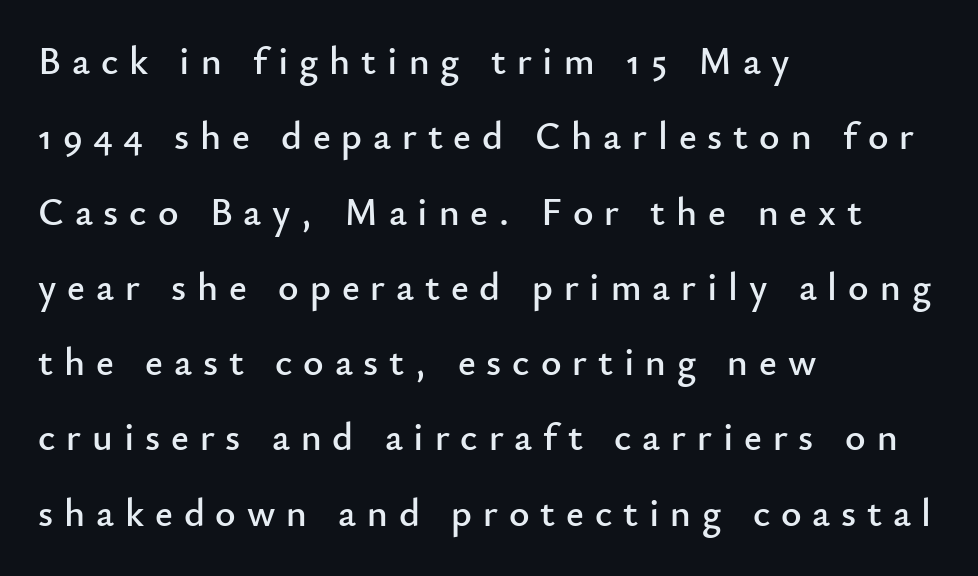
The image shows 39 px sans-serif type, upright; set left-aligned, loose line spacing (1.93x), unusually wide letter spacing (+0.28 em), not underlined; low stroke contrast and a small x-height.
